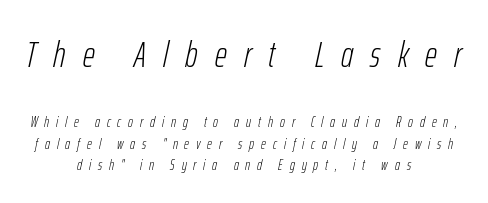
{"italic": "yes", "lean": "right", "slant_degrees": 12, "bold": "no", "weight": "light", "width": "condensed", "stroke_contrast": "low", "x_height": "medium", "monospaced": "no", "underline": "no", "align": "center", "line_spacing": "normal", "line_spacing_ratio": 1.46, "letter_spacing": "wide", "letter_spacing_em": 0.46, "larger_block": "first", "size_ratio": 2.47, "glyph_px": 37}
